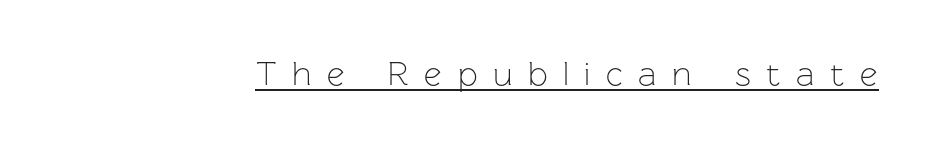
Notice how a bar underscores the lettering throughout. A typesetter would call this heavily tracked-out type. Do the characters align in a grid? No, the font is proportional. Vertical strokes here are truly vertical. Stems here are at most as thick as an everyday book face.
